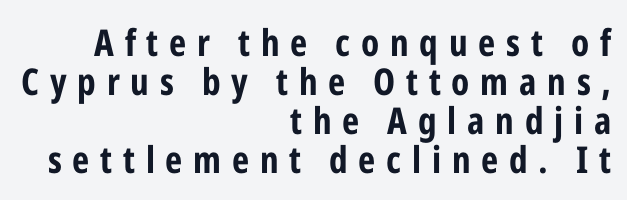
Weight check: bold — yes, fully. Is the block centered? No — it sits flush against the right margin. Only glyphs here, with clear space below each row. These lines huddle together more closely than default settings would place them. This sample has the flowing, uneven cadence of proportional lettering. Nope, not italic — everything's standing straight.
